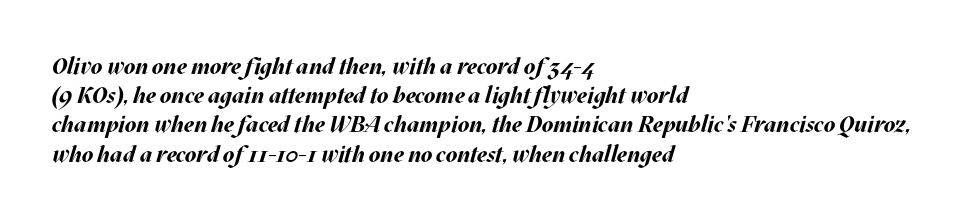
Slant detected: the letters are inclined. Is the type bold? Yes — the strokes are clearly thick and heavy. Inter-character spacing is left at the font's built-in metrics. Check under the words: just untouched page.
